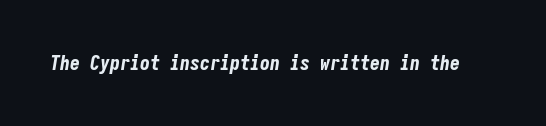
Q: Is the text bold? A: Yes.
Q: Is the text italic (slanted)? A: Yes, it leans right by about 9 degrees.
Q: Is the text underlined? A: No.
Q: Is the spacing between letters normal or unusually wide? A: Normal.
